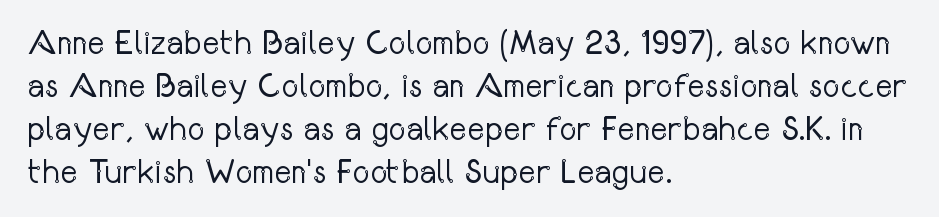
{"serif": "no", "italic": "no", "bold": "no", "weight": "regular", "width": "condensed", "stroke_contrast": "low", "x_height": "medium", "monospaced": "no", "underline": "no", "align": "left", "line_spacing": "normal", "line_spacing_ratio": 1.3, "letter_spacing": "normal", "letter_spacing_em": 0.0, "glyph_px": 33}
